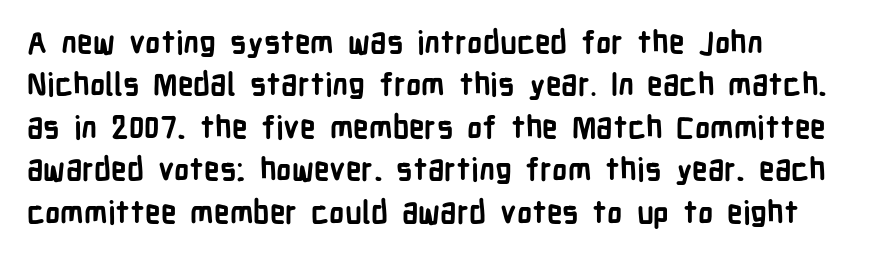
{"serif": "no", "italic": "no", "bold": "yes", "weight": "semibold", "width": "condensed", "stroke_contrast": "low", "x_height": "medium", "monospaced": "no", "underline": "no", "line_spacing": "normal", "line_spacing_ratio": 1.37, "letter_spacing": "normal", "letter_spacing_em": 0.0, "glyph_px": 31}
